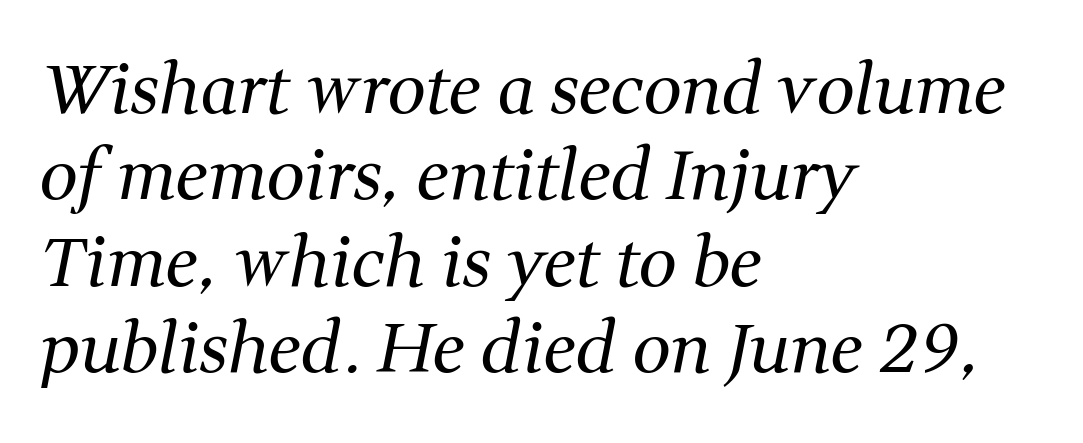
The type is set solid horizontally, with unmodified tracking. These glyphs show unthickened strokes, regular width or finer. Check under the words: just untouched page. Quick note: interline space is typical. Looks like regular typesetting: each glyph gets only the width it needs.
